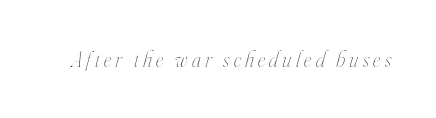
Slanted lettering throughout. Plain, unruled lines of type. The passage shown is not bold in any degree.
